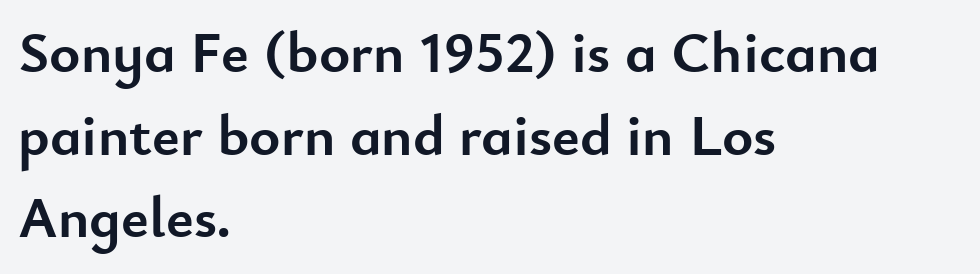
The image shows 59 px semibold sans-serif type, upright; set left-aligned, normal line spacing (1.4x), normal letter spacing, not underlined; low stroke contrast and a small x-height.
